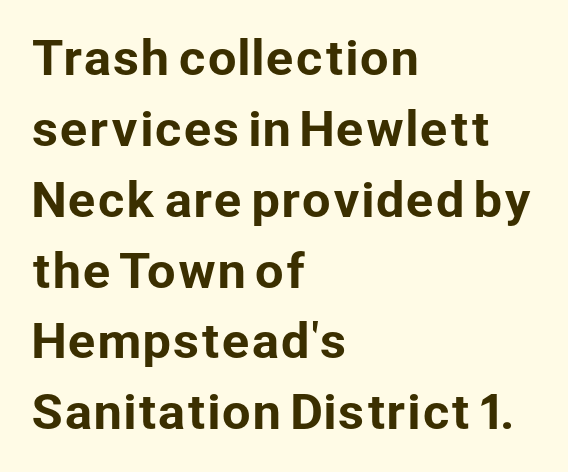
Does the lettering tilt? It doesn't — this is upright. Reading down the column, the eye jumps a familiar distance to each next line. Underlining? Definitely not there. This rendering leaves character spacing at its baseline value. Each letter keeps its own natural width here, so spacing adapts to shape. Visually the block forms a straight wall on the left and a jagged coastline on the right.
